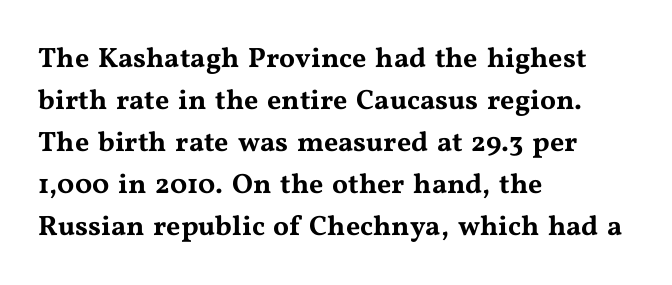
The letters sit at their default tracking, neither squeezed nor spread. Normally led — the rows are evenly, conventionally spaced. The face used here is proportionally spaced, like ordinary book or web type. Notice how the stems are strictly vertical — no italics here. These lines are composed in type with serifs.
